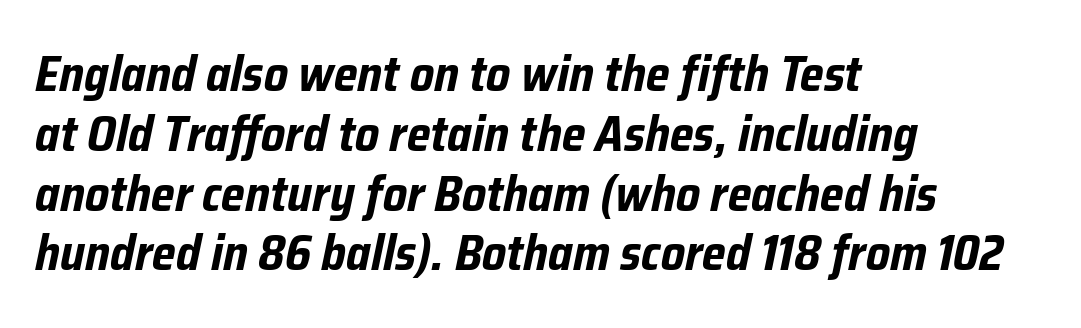
{"italic": "yes", "lean": "right", "slant_degrees": 12, "bold": "yes", "weight": "bold", "width": "condensed", "stroke_contrast": "low", "x_height": "medium", "monospaced": "no", "underline": "no", "align": "left", "line_spacing_ratio": 1.22, "letter_spacing": "normal", "letter_spacing_em": 0.0, "glyph_px": 49}
